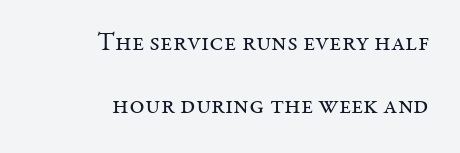
The paragraph shown leans on its right margin. Style check: upright. Glance below the letters and you will spot only blank space. The gaps between neighbouring characters are ordinary and unremarkable. Weight: regular or lighter. The rendering uses a large line-height, opening up the rows.
